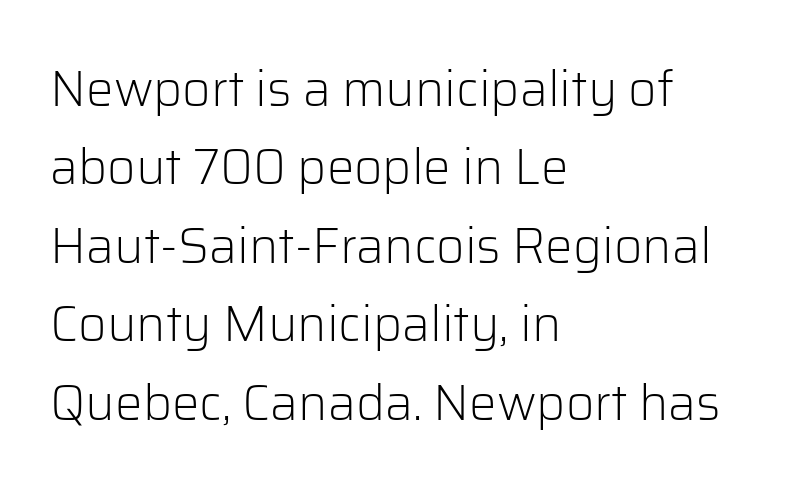
The image shows 49 px light sans-serif type, upright; set left-aligned, normal line spacing (1.6x), normal letter spacing, not underlined; low stroke contrast and a medium x-height.
